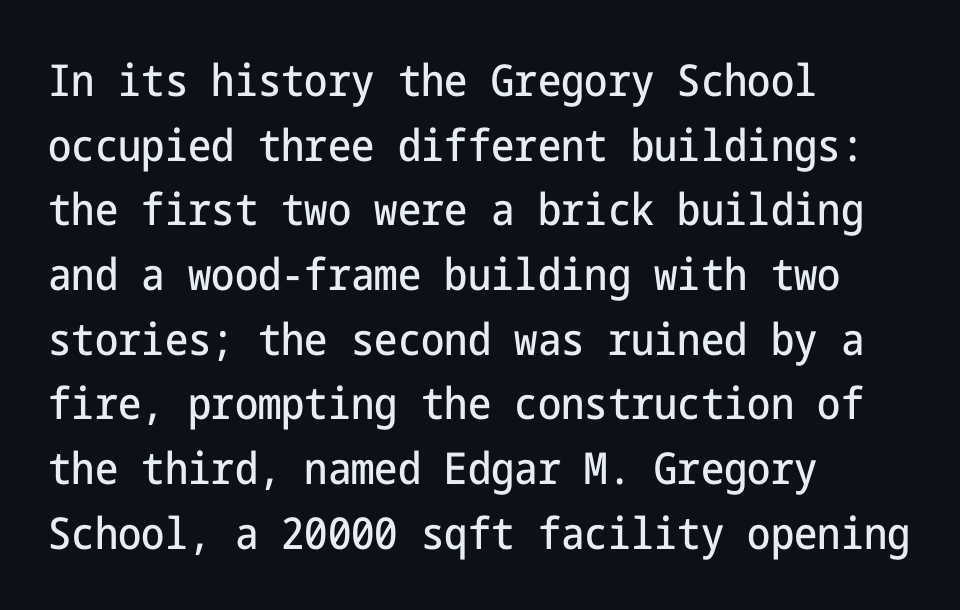
Q: Is the text italic (slanted)? A: No, it is upright.
Q: Is the typeface a serif or a sans-serif typeface? A: Sans-serif.
Q: Is the text underlined? A: No.
Q: How is the paragraph aligned? A: Left-aligned.
Q: Is the spacing between letters normal or unusually wide? A: Normal.
Q: Is the spacing between lines tight, normal or loose? A: Normal.
Q: Width (condensed, normal, or wide)? A: Condensed.
Q: Stroke contrast? A: Low.
Q: x-height? A: Medium.
